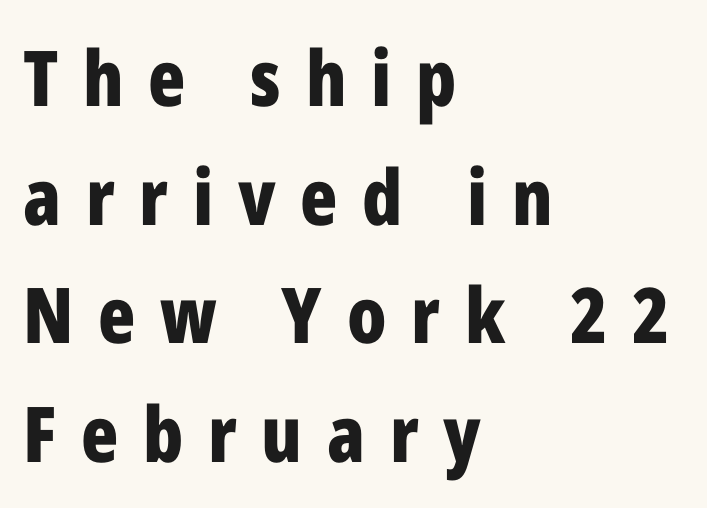
Evenly set lines give the paragraph a standard silhouette. The lines are quadded left. These lines are rendered in a variable-pitch font. Look at the tracking — it's clearly loosened, letters drifting apart.
